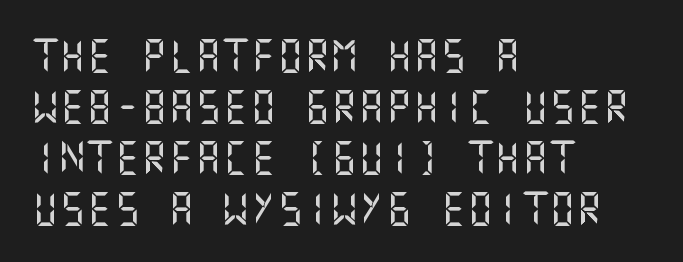
The image shows 34 px sans-serif type, upright; set left-aligned, normal line spacing (1.5x), normal letter spacing, not underlined; medium stroke contrast and a large x-height.
